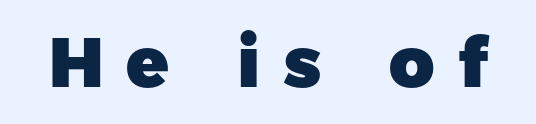
The image shows 70 px heavy sans-serif type, upright; set unusually wide letter spacing (+0.33 em), not underlined; low stroke contrast and a medium x-height.
